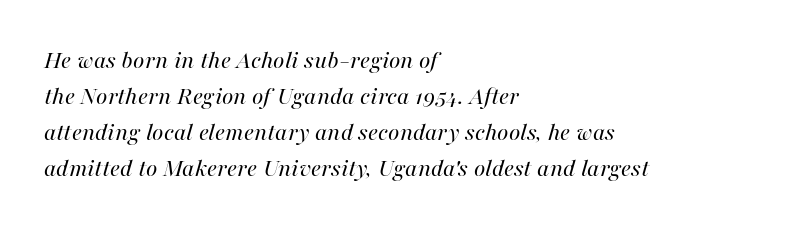
{"italic": "yes", "lean": "right", "slant_degrees": 16, "bold": "no", "underline": "no", "align": "left", "line_spacing": "normal", "line_spacing_ratio": 1.38, "letter_spacing": "normal", "letter_spacing_em": 0.0, "glyph_px": 26}
